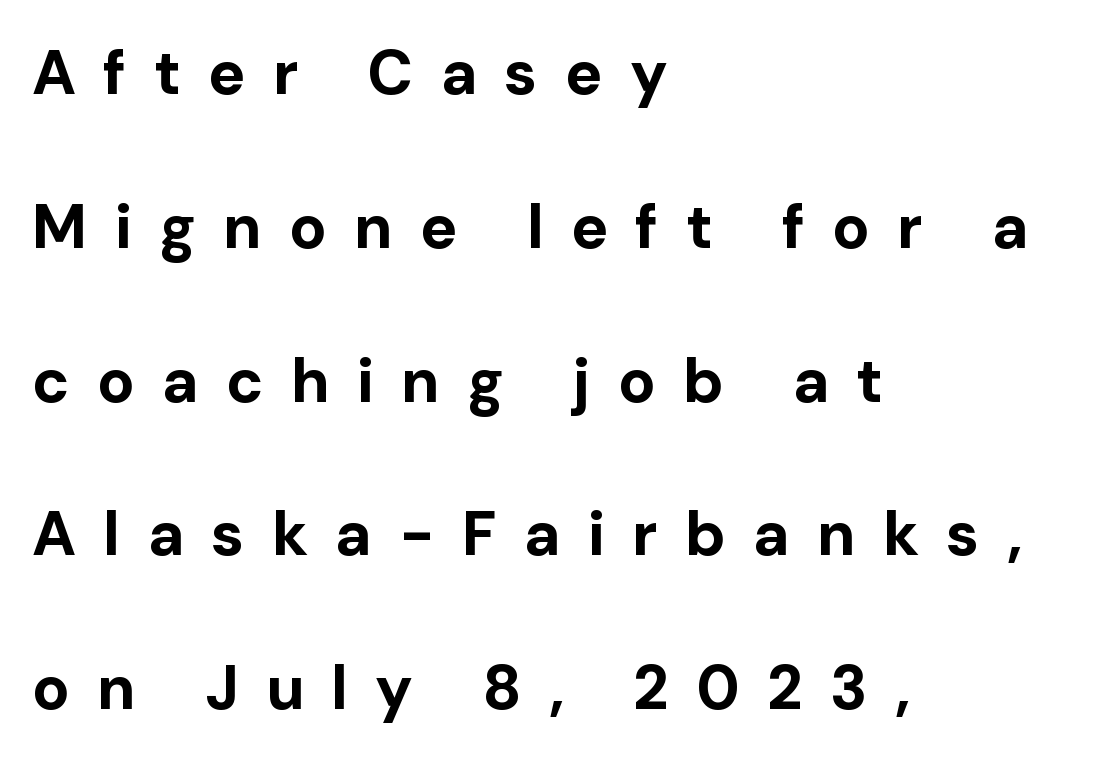
{"serif": "no", "italic": "no", "bold": "yes", "weight": "bold", "width": "normal", "stroke_contrast": "low", "x_height": "medium", "monospaced": "no", "underline": "no", "align": "left", "line_spacing": "loose", "line_spacing_ratio": 2.48, "letter_spacing": "wide", "letter_spacing_em": 0.44, "glyph_px": 62}
